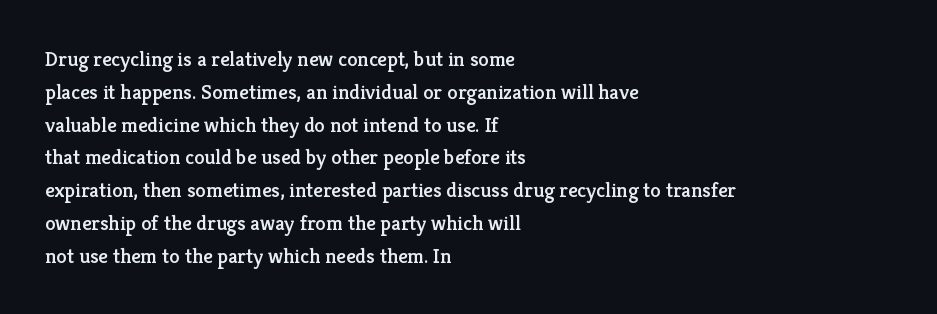
Q: Is the text italic (slanted)? A: No, it is upright.
Q: Is the text underlined? A: No.
Q: How is the paragraph aligned? A: Left-aligned.
Q: Is the spacing between letters normal or unusually wide? A: Normal.
Q: Is the spacing between lines tight, normal or loose? A: Normal.
